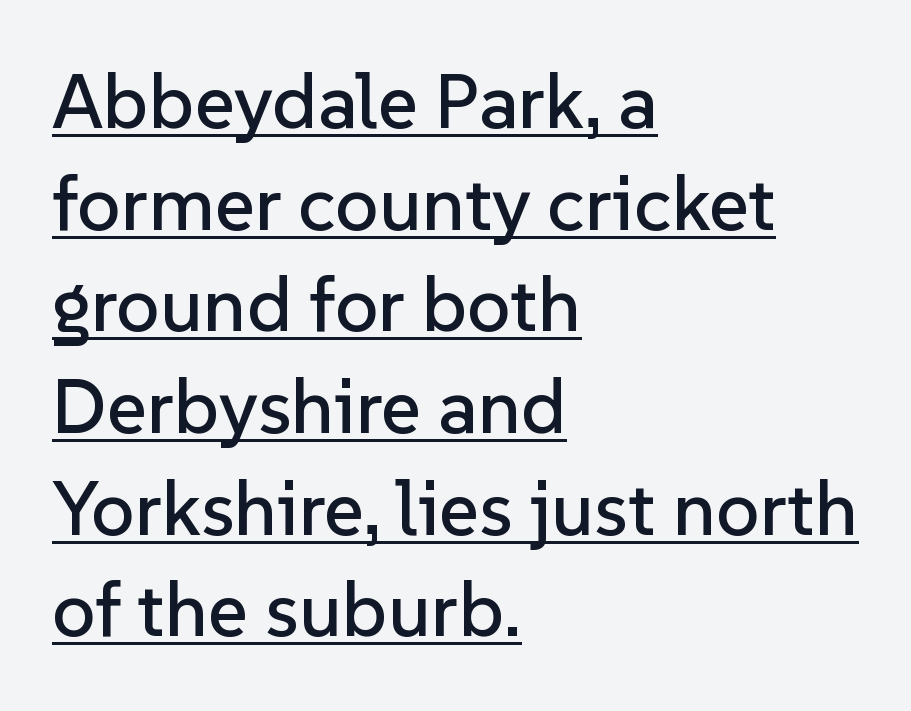
{"serif": "no", "italic": "no", "width": "normal", "stroke_contrast": "low", "x_height": "medium", "monospaced": "no", "underline": "yes", "align": "left", "line_spacing": "normal", "line_spacing_ratio": 1.32, "letter_spacing": "normal", "letter_spacing_em": 0.0, "glyph_px": 77}
